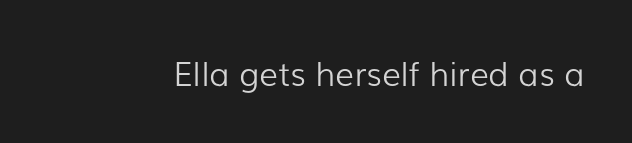
The glyphs in this specimen are sans serif. The cut favours lightness, reaching ordinary text weight at its darkest. Is this a fixed-width face? No — the glyphs have proportional, varying widths. Every stem runs plumb, perpendicular to the baseline. Rule under the text: the space is simply empty.
